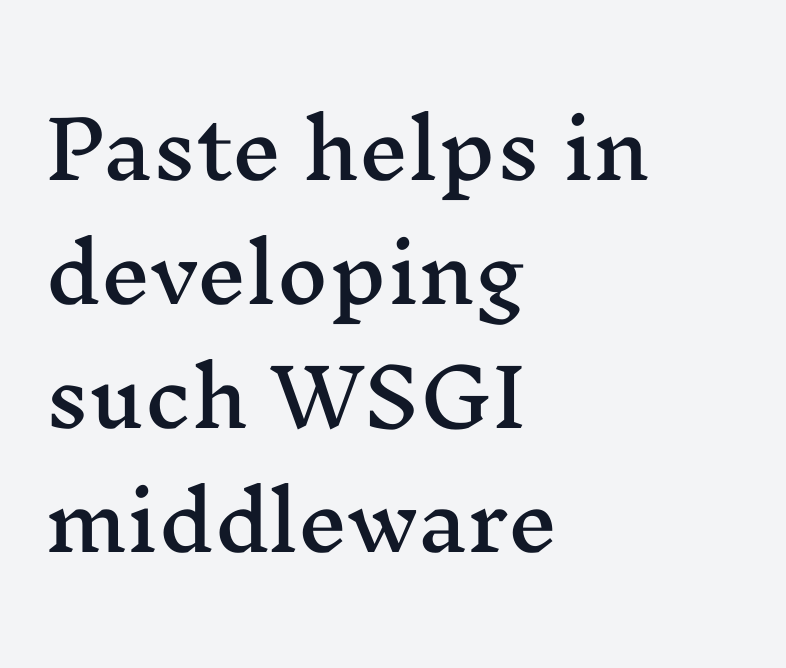
The image shows 79 px wide serif type, upright; set left-aligned, normal line spacing (1.57x), normal letter spacing, not underlined; medium stroke contrast and a medium x-height.
